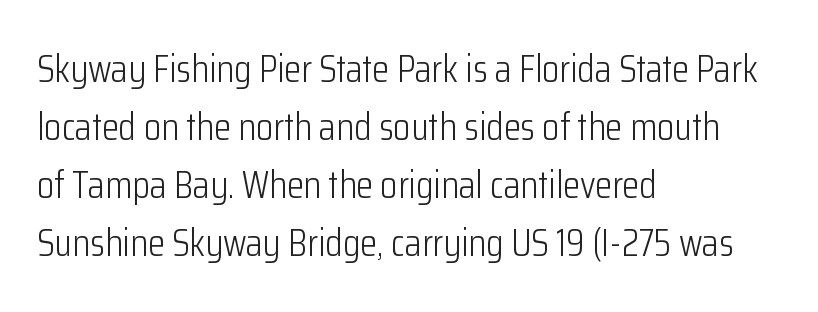
Q: Is the text bold? A: No.
Q: Is the text italic (slanted)? A: No, it is upright.
Q: Is the typeface a serif or a sans-serif typeface? A: Sans-serif.
Q: Is the text underlined? A: No.
Q: How is the paragraph aligned? A: Left-aligned.
Q: Is the spacing between letters normal or unusually wide? A: Normal.
Q: Is the spacing between lines tight, normal or loose? A: Normal.
Q: Width (condensed, normal, or wide)? A: Condensed.
Q: Stroke contrast? A: Low.
Q: x-height? A: Medium.
Q: Monospaced? A: No.
